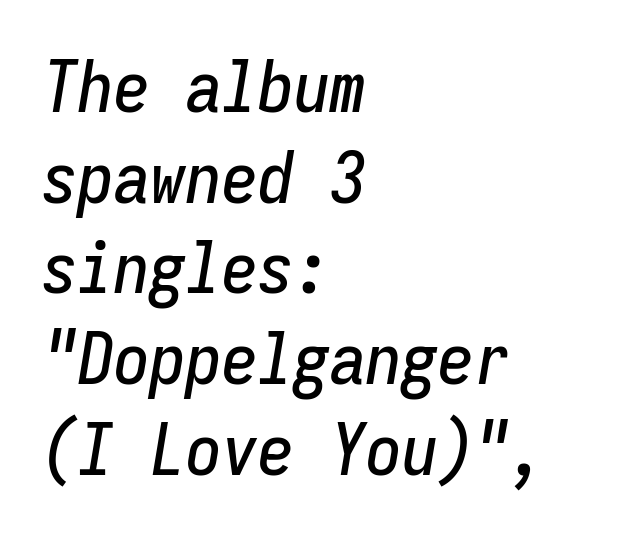
The image shows 72 px condensed type, italic (leaning right), monospaced; set left-aligned, normal line spacing (1.26x), normal letter spacing, not underlined; low stroke contrast and a medium x-height.
